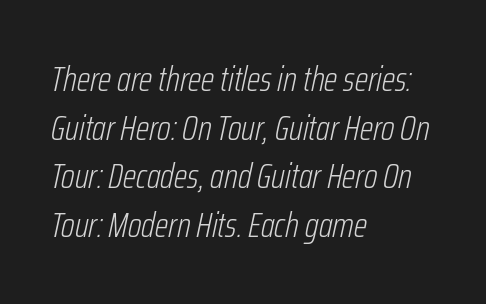
{"italic": "yes", "lean": "right", "slant_degrees": 12, "bold": "no", "weight": "light", "width": "condensed", "stroke_contrast": "low", "x_height": "medium", "monospaced": "no", "underline": "no", "align": "left", "line_spacing": "normal", "line_spacing_ratio": 1.39, "letter_spacing": "normal", "letter_spacing_em": 0.0, "glyph_px": 35}
